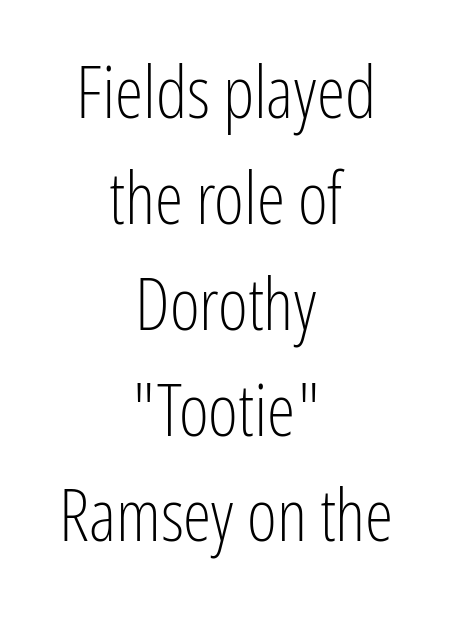
Standard letterfit; no display-style spreading of the glyphs. The font family rendered here belongs to the sans-serif group. Vertical strokes here are truly vertical. These lines are rendered in a variable-pitch font. Honestly, the row spacing looks completely unremarkable. Unmarked baselines from the first word to the last.
